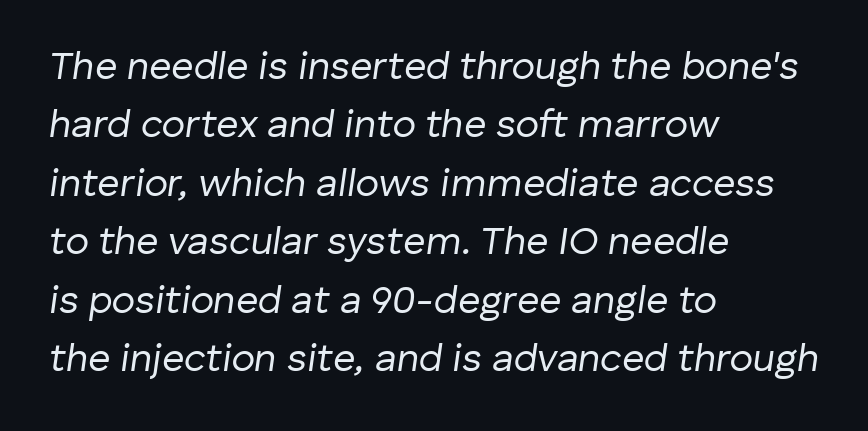
The image shows 39 px regular-weight type, italic (leaning right); set left-aligned, normal line spacing (1.5x), normal letter spacing, not underlined; low stroke contrast and a medium x-height.
